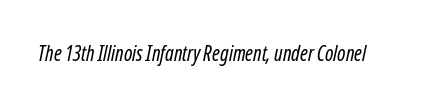
Students, note that the glyphs here touch the page at normal intervals. The typesetting does not lean heavy: it is not bold. Descender tails drop into unmarked territory.
